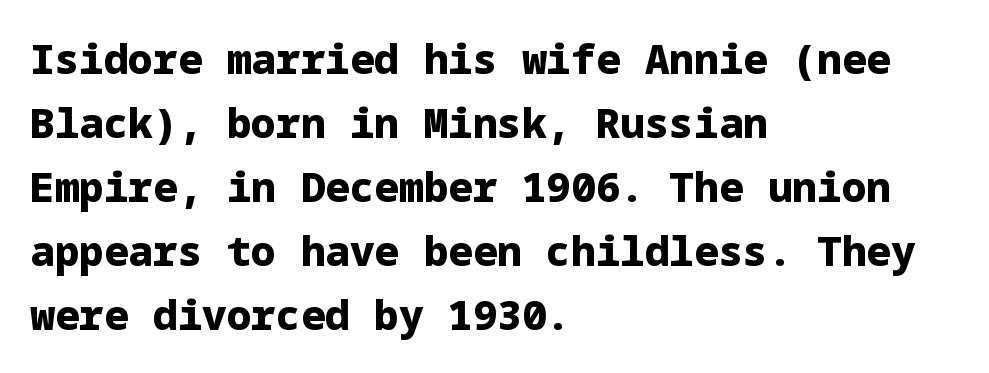
The image shows 41 px heavy sans-serif type, upright; set left-aligned, normal line spacing (1.56x), normal letter spacing, not underlined; low stroke contrast and a medium x-height.
